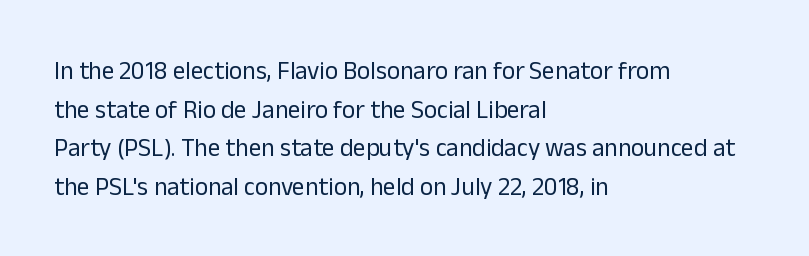
The image shows 25 px text type, upright; set left-aligned, normal line spacing (1.55x), normal letter spacing, not underlined.
